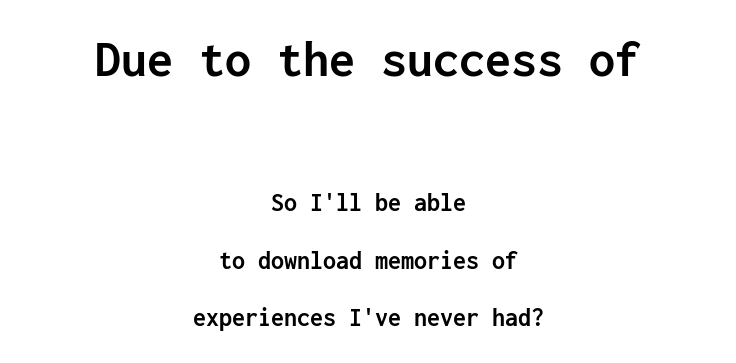
{"serif": "no", "italic": "no", "bold": "yes", "weight": "semibold", "width": "normal", "stroke_contrast": "low", "x_height": "medium", "monospaced": "yes", "underline": "no", "align": "center", "line_spacing": "loose", "line_spacing_ratio": 2.22, "letter_spacing": "normal", "letter_spacing_em": 0.0, "larger_block": "first", "size_ratio": 2.0, "glyph_px": 52}
